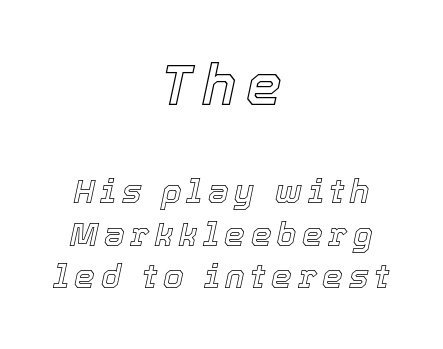
The image shows 57 px text type, italic (leaning right); set centered, normal line spacing (1.3x), not underlined; the first (top) block is 1.73x larger; a medium x-height.
